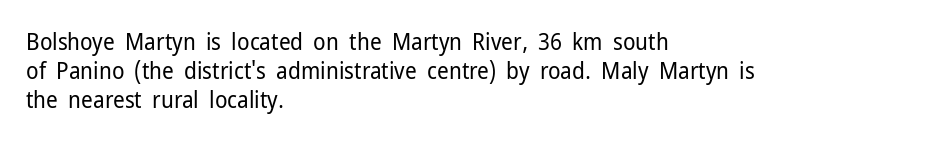
The image shows 23 px text type, upright; set left-aligned, normal line spacing (1.27x), normal letter spacing, not underlined.
